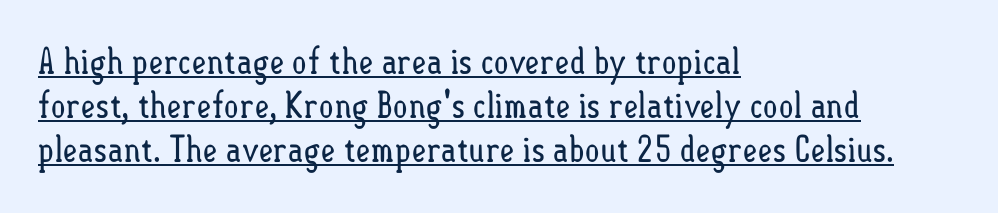
Heft: none added — not bold. Here the designer chose a conventional face with non-uniform glyph widths. Is there any slant? The stems are plumb. In designer terms, the underline attribute is active on this setting. All the whitespace from short lines collects on the right. Letter spacing: default.
